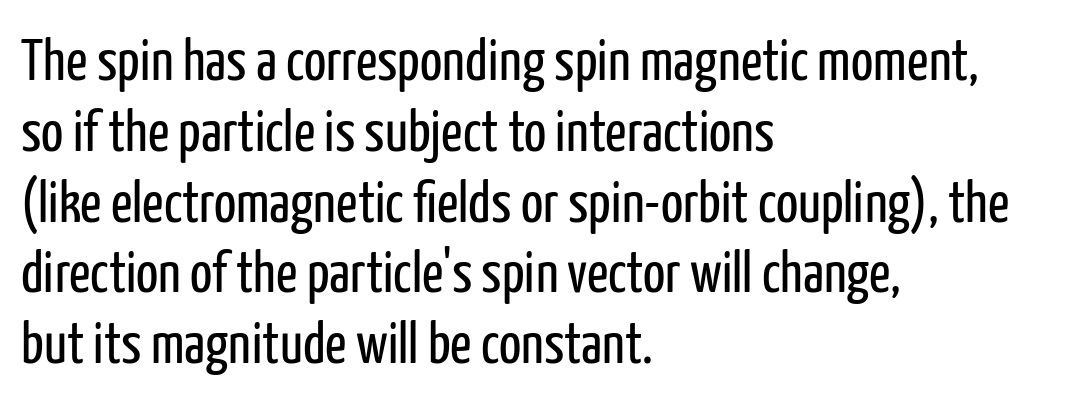
Vertical stems look standard width or narrower in stroke. Caption: standard tracking, unaltered. Anything drawn beneath the words? Only blank space. A typesetter would label this face a sans. The specimen reads as upright at a glance.
